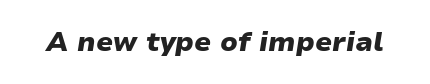
{"italic": "yes", "lean": "right", "slant_degrees": 9, "bold": "yes", "underline": "no", "letter_spacing": "normal", "letter_spacing_em": 0.0, "glyph_px": 27}
